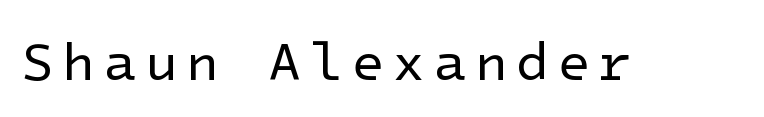
Q: Is the text bold? A: No.
Q: Is the text italic (slanted)? A: No, it is upright.
Q: Is the typeface a serif or a sans-serif typeface? A: Sans-serif.
Q: Is the text underlined? A: No.
Q: Width (condensed, normal, or wide)? A: Normal.
Q: Stroke contrast? A: Low.
Q: x-height? A: Medium.
